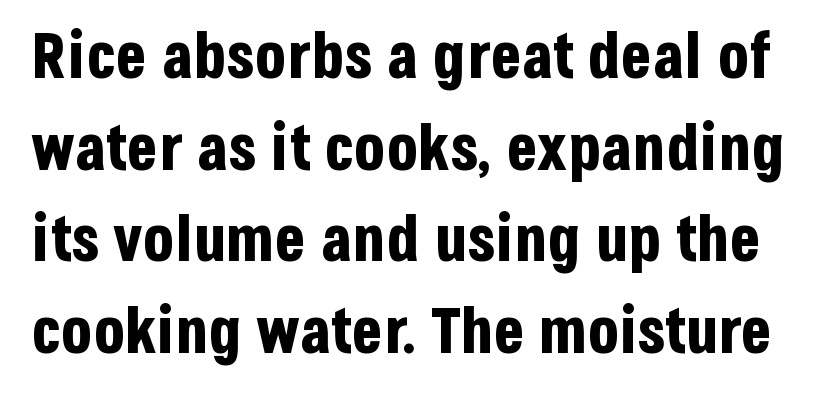
This is sans-serif lettering, the kind often seen on screens and signage. Compared with an ordinary text face, these strokes are far heavier — a full bold. Do the characters align in a grid? No, the font is proportional. Anything drawn beneath the words? Only blank space. Does the lettering tilt? It doesn't — this is upright. Leading: standard.
